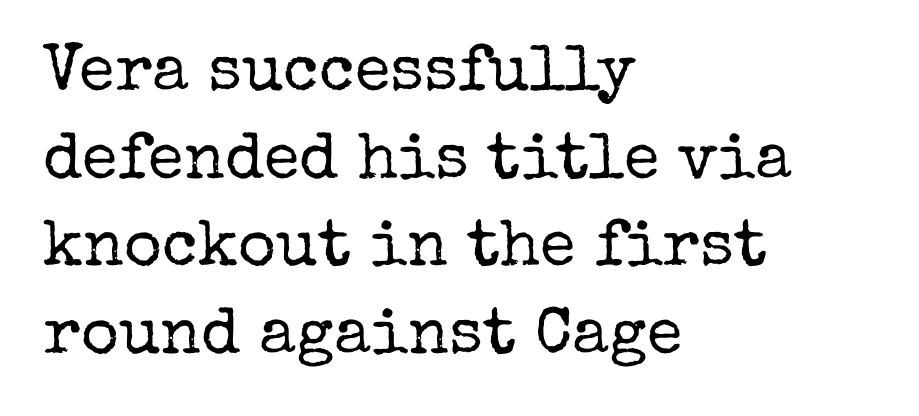
{"serif": "yes", "italic": "no", "bold": "no", "weight": "regular", "width": "normal", "stroke_contrast": "low", "x_height": "medium", "monospaced": "no", "underline": "no", "align": "left", "line_spacing": "normal", "line_spacing_ratio": 1.35, "letter_spacing": "normal", "letter_spacing_em": 0.0, "glyph_px": 65}
